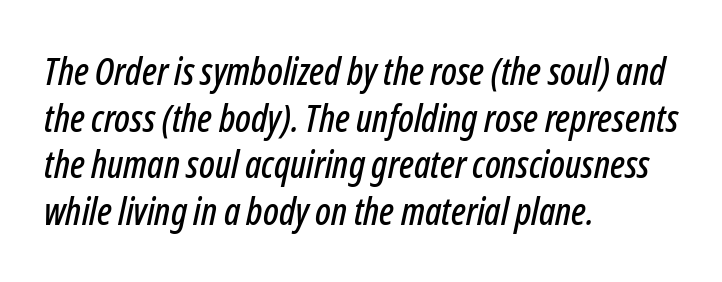
{"italic": "yes", "lean": "right", "slant_degrees": 12, "width": "condensed", "stroke_contrast": "low", "x_height": "medium", "monospaced": "no", "underline": "no", "align": "left", "line_spacing_ratio": 1.23, "letter_spacing": "normal", "letter_spacing_em": 0.0, "glyph_px": 38}
